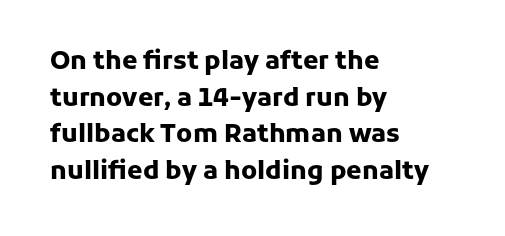
Q: Is the text bold? A: Yes.
Q: Is the text italic (slanted)? A: No, it is upright.
Q: Is the text underlined? A: No.
Q: How is the paragraph aligned? A: Left-aligned.
Q: Is the spacing between letters normal or unusually wide? A: Normal.
Q: Is the spacing between lines tight, normal or loose? A: Normal.
